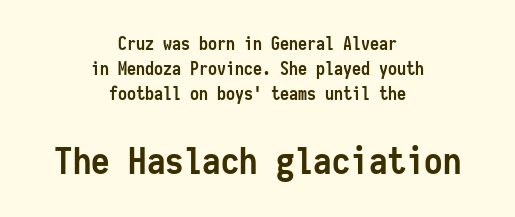
{"serif": "no", "italic": "no", "bold": "yes", "weight": "semibold", "width": "condensed", "stroke_contrast": "low", "x_height": "medium", "monospaced": "yes", "underline": "no", "align": "center", "line_spacing": "normal", "line_spacing_ratio": 1.39, "letter_spacing": "normal", "letter_spacing_em": 0.0, "larger_block": "second", "size_ratio": 2.06, "glyph_px": 37}
